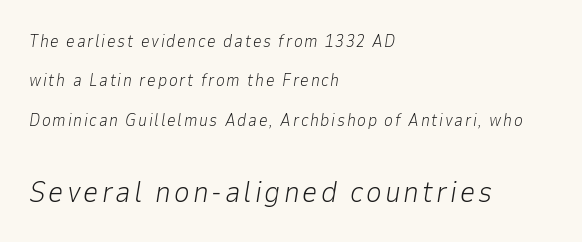
Q: Is the text bold? A: No.
Q: Is the text italic (slanted)? A: Yes, it leans right by about 9 degrees.
Q: Is the text underlined? A: No.
Q: How is the paragraph aligned? A: Left-aligned.
Q: Is the spacing between lines tight, normal or loose? A: Loose.
Q: Which block of text is set in a larger size, the first (top) or the second (bottom)? A: The second (bottom) one.
Q: Width (condensed, normal, or wide)? A: Normal.
Q: Stroke contrast? A: Low.
Q: x-height? A: Medium.
Q: Monospaced? A: No.
